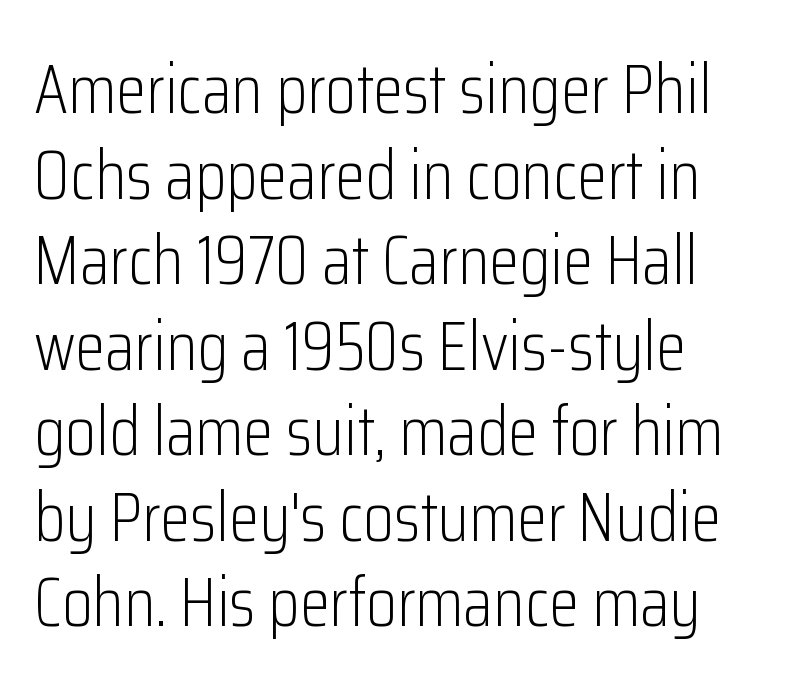
The image shows 69 px light, condensed sans-serif type, upright; set left-aligned, line spacing 1.24x, normal letter spacing, not underlined; low stroke contrast and a medium x-height.
